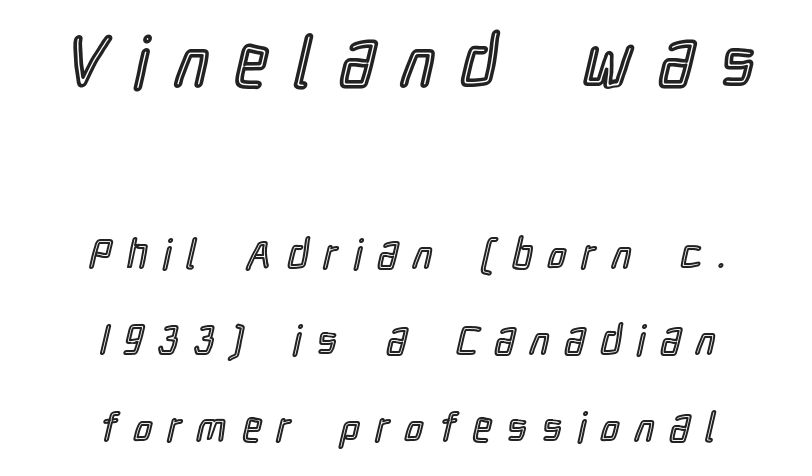
Q: Is the text italic (slanted)? A: Yes.
Q: Is the text underlined? A: No.
Q: How is the paragraph aligned? A: Centered.
Q: Is the spacing between letters normal or unusually wide? A: Unusually wide.
Q: Is the spacing between lines tight, normal or loose? A: Loose.
Q: Which block of text is set in a larger size, the first (top) or the second (bottom)? A: The first (top) one.
Q: Width (condensed, normal, or wide)? A: Condensed.
Q: x-height? A: Medium.
Q: Monospaced? A: No.
